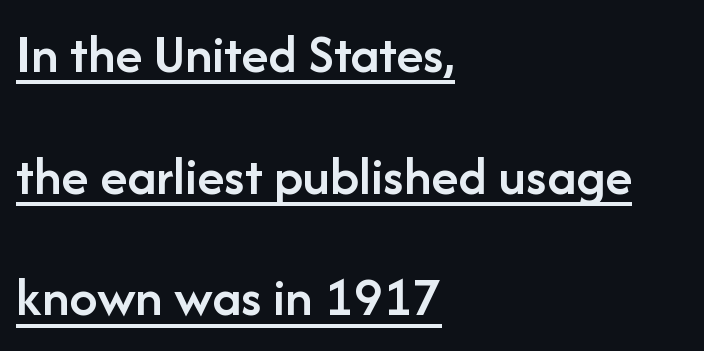
Students, observe the line beneath the letters — that is underlining. Teacher's note: observe the even left margin — that is flush-left alignment. If you drew a line through each stem, it would be perfectly vertical. Students, note that the glyphs here touch the page at normal intervals. Weight: semibold (demi).
